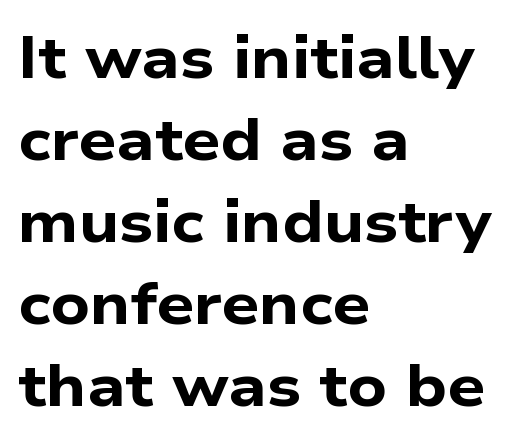
The letters advance in unequal steps, a hallmark of proportional type. Look at the bottom of the vertical strokes: they stop flat, with no serifs. Each row of text sits above clean, open space. The letters are bold, with thick, heavy strokes. These lines sit exactly where default settings would place them.
